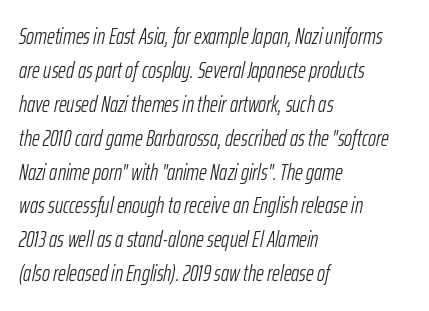
Q: Is the text bold? A: No.
Q: Is the text italic (slanted)? A: Yes, it leans right by about 12 degrees.
Q: Is the text underlined? A: No.
Q: How is the paragraph aligned? A: Left-aligned.
Q: Is the spacing between letters normal or unusually wide? A: Normal.
Q: Is the spacing between lines tight, normal or loose? A: Normal.
